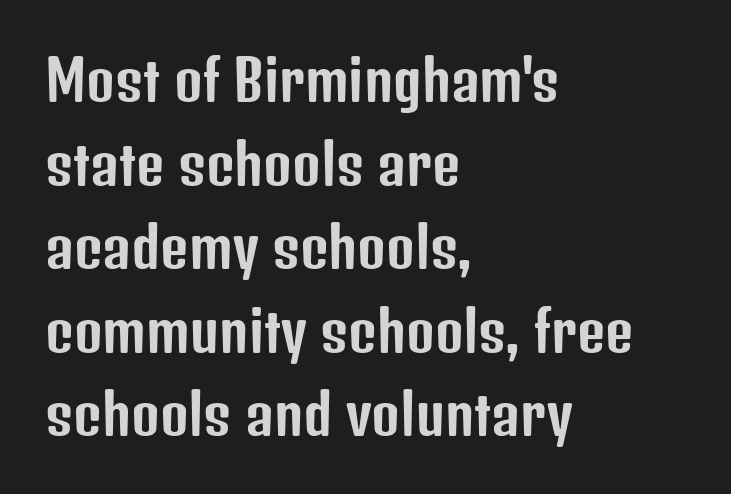
{"serif": "no", "italic": "no", "width": "condensed", "stroke_contrast": "low", "x_height": "medium", "monospaced": "no", "underline": "no", "align": "left", "line_spacing": "normal", "line_spacing_ratio": 1.52, "letter_spacing": "normal", "letter_spacing_em": 0.0, "glyph_px": 55}
